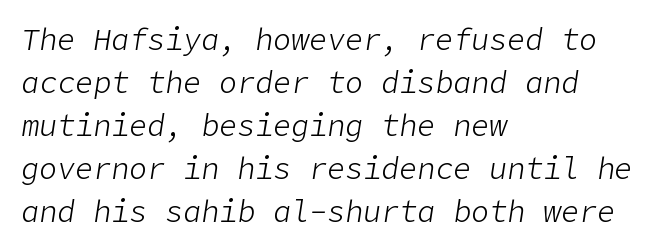
Q: Is the text bold? A: No.
Q: Is the text italic (slanted)? A: Yes, it leans right by about 9 degrees.
Q: Is the text underlined? A: No.
Q: How is the paragraph aligned? A: Left-aligned.
Q: Is the spacing between letters normal or unusually wide? A: Normal.
Q: Is the spacing between lines tight, normal or loose? A: Normal.
Q: Width (condensed, normal, or wide)? A: Normal.
Q: Stroke contrast? A: Low.
Q: x-height? A: Medium.
